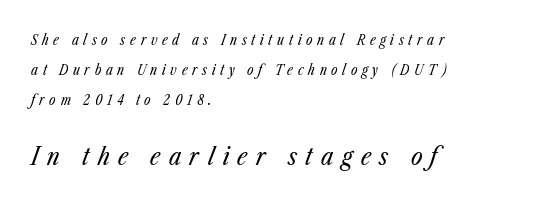
Q: Is the text bold? A: No.
Q: Is the text italic (slanted)? A: Yes, it leans right by about 23 degrees.
Q: Is the text underlined? A: No.
Q: How is the paragraph aligned? A: Left-aligned.
Q: Is the spacing between letters normal or unusually wide? A: Unusually wide.
Q: Is the spacing between lines tight, normal or loose? A: Loose.
Q: Which block of text is set in a larger size, the first (top) or the second (bottom)? A: The second (bottom) one.
